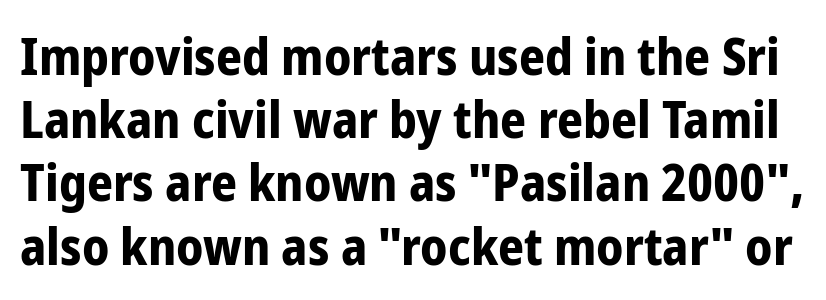
Spacing verdict: proportional, widths tailored to each character. Students, note that the glyphs here touch the page at normal intervals. Plain, unruled lines of type. A sans-serif font was chosen for this passage.
